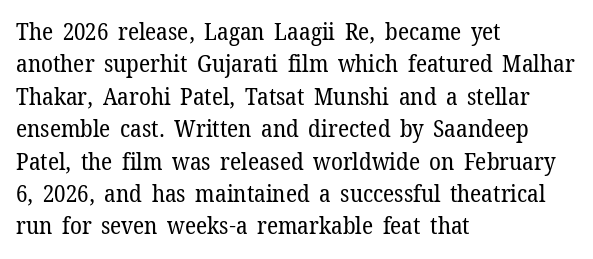
The typesetter chose a ragged-right arrangement here. In terms of letterspacing, this is plain default setting. Descenders hang freely into open space. A typesetter would call this leading conventional body-copy spacing. Stems and bowls with no extra thickness — not bold.
